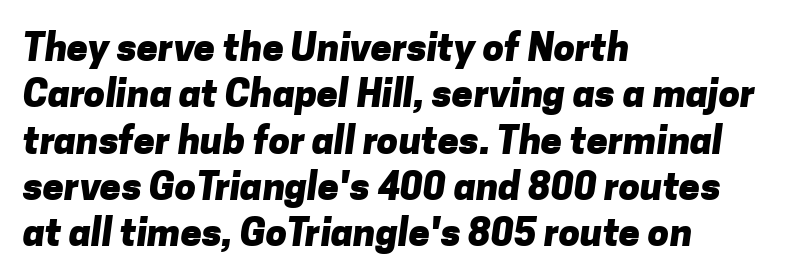
Q: Is the text bold? A: Yes.
Q: Is the typeface a serif or a sans-serif typeface? A: Sans-serif.
Q: Is the text underlined? A: No.
Q: How is the paragraph aligned? A: Left-aligned.
Q: Is the spacing between letters normal or unusually wide? A: Normal.
Q: Width (condensed, normal, or wide)? A: Normal.
Q: Stroke contrast? A: Low.
Q: x-height? A: Medium.
Q: Monospaced? A: No.
